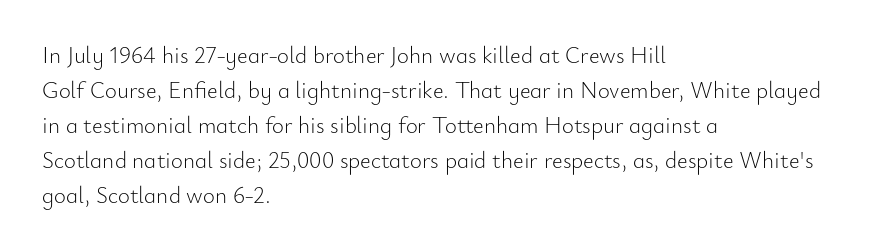
{"italic": "no", "bold": "no", "underline": "no", "align": "left", "line_spacing": "normal", "line_spacing_ratio": 1.52, "letter_spacing": "normal", "letter_spacing_em": 0.0, "glyph_px": 23}
